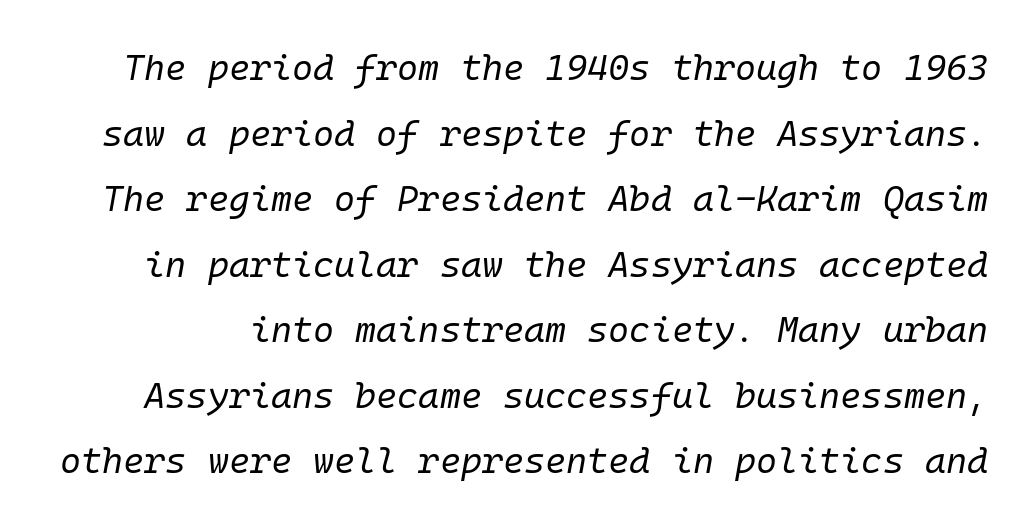
Q: Is the text bold? A: No.
Q: Is the text italic (slanted)? A: Yes, it leans right by about 10 degrees.
Q: Is the text underlined? A: No.
Q: Is the spacing between letters normal or unusually wide? A: Normal.
Q: Width (condensed, normal, or wide)? A: Normal.
Q: Stroke contrast? A: Low.
Q: x-height? A: Medium.
Q: Monospaced? A: Yes.
